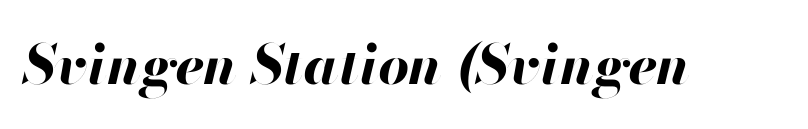
In terms of weight, the rendering is a true, heavy bold. Plain, unruled lines of type. Each word holds together tightly as a unit, with standard inter-letter gaps. This sample has the flowing, uneven cadence of proportional lettering. Would a proofreader flag this as italicized? Yes.
